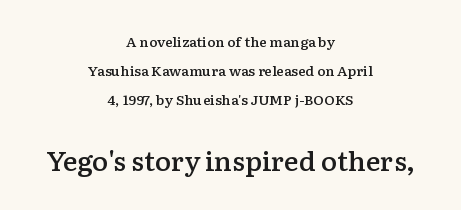
The whitespace from short lines is split evenly between both sides. The area under the type is left untouched. Note: smaller setting up top, larger setting below. These lines stand farther apart than default settings would place them. On the weight axis this lands at semibold, roughly 600. No extra tracking has been applied to these lines.
